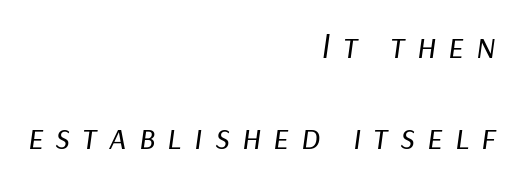
{"italic": "yes", "lean": "right", "slant_degrees": 9, "bold": "no", "weight": "regular", "width": "normal", "stroke_contrast": "low", "x_height": "medium", "monospaced": "no", "underline": "no", "align": "right", "line_spacing": "loose", "line_spacing_ratio": 2.47, "letter_spacing": "wide", "letter_spacing_em": 0.32, "glyph_px": 37}
